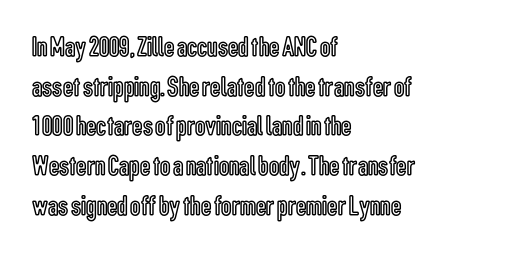
Q: Is the text italic (slanted)? A: No, it is upright.
Q: Is the text underlined? A: No.
Q: How is the paragraph aligned? A: Left-aligned.
Q: Is the spacing between letters normal or unusually wide? A: Normal.
Q: Is the spacing between lines tight, normal or loose? A: Normal.
Q: Width (condensed, normal, or wide)? A: Condensed.
Q: x-height? A: Medium.
Q: Monospaced? A: No.
